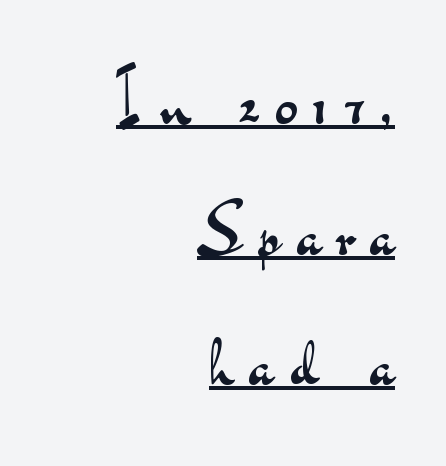
The typesetter has applied underlining to the passage shown. Is the letter spacing exaggerated? Yes — the characters are pushed far apart. A typesetter would call this proportional, since set widths differ per character. Each letter's strokes conclude bluntly, with no projecting serifs. No extra ink here — the face is not bold.
